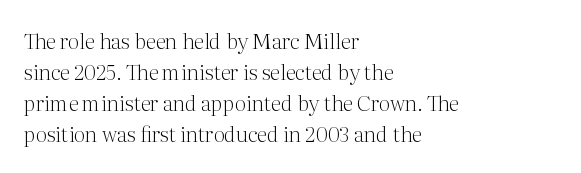
{"italic": "no", "bold": "no", "underline": "no", "align": "left", "line_spacing": "normal", "line_spacing_ratio": 1.47, "letter_spacing": "normal", "letter_spacing_em": 0.0, "glyph_px": 21}
